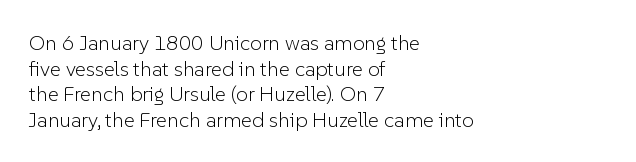
Q: Is the text bold? A: No.
Q: Is the text italic (slanted)? A: No, it is upright.
Q: Is the text underlined? A: No.
Q: How is the paragraph aligned? A: Left-aligned.
Q: Is the spacing between letters normal or unusually wide? A: Normal.
